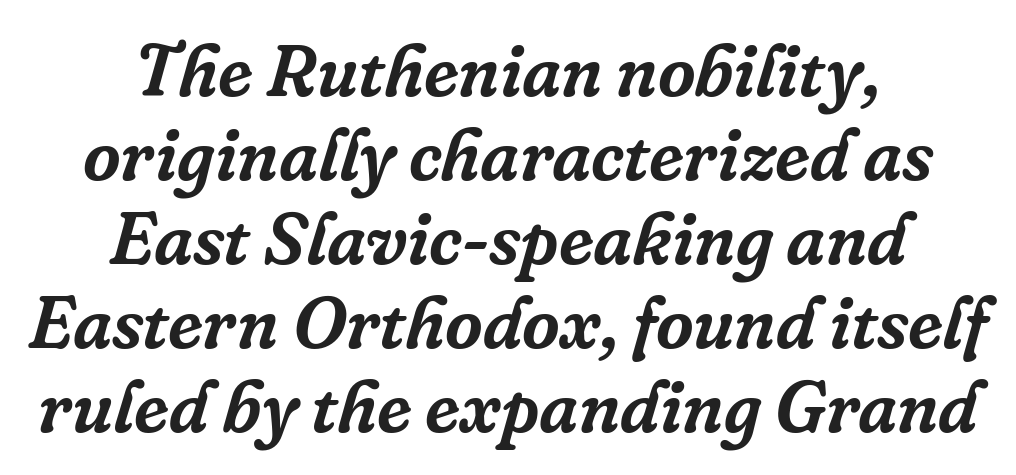
{"serif": "yes", "italic": "yes", "lean": "right", "slant_degrees": 16, "width": "normal", "stroke_contrast": "low", "x_height": "medium", "monospaced": "no", "underline": "no", "align": "center", "line_spacing": "tight", "line_spacing_ratio": 1.15, "letter_spacing": "normal", "letter_spacing_em": 0.0, "glyph_px": 73}
